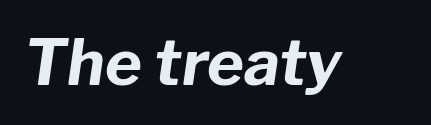
In terms of letterspacing, this is plain default setting. Notice how the stems are inclined rather than vertical — that's the hallmark of italics. Type without underlining. The rendering uses natural spacing where letterforms have individual widths. Heft: maximum for text — a bold.
